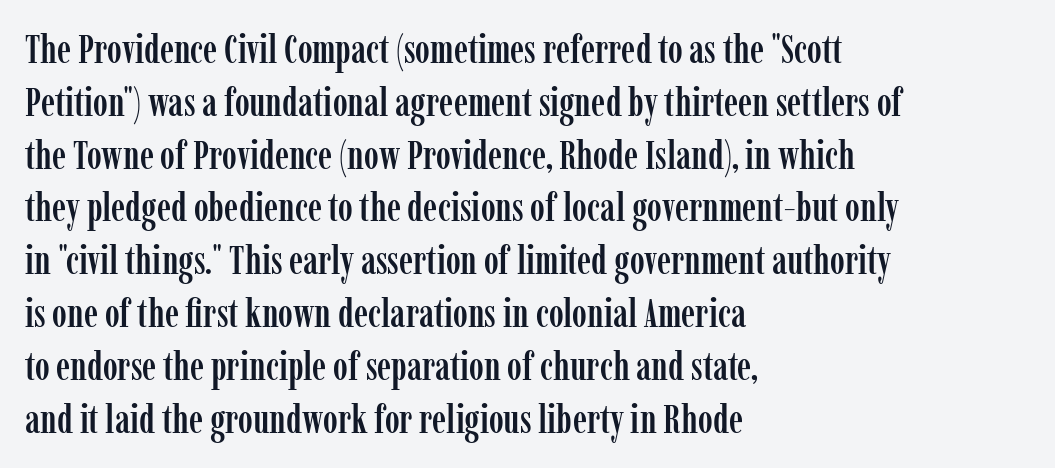
Q: Is the text italic (slanted)? A: No, it is upright.
Q: Is the typeface a serif or a sans-serif typeface? A: Serif.
Q: Is the text underlined? A: No.
Q: How is the paragraph aligned? A: Left-aligned.
Q: Is the spacing between letters normal or unusually wide? A: Normal.
Q: Is the spacing between lines tight, normal or loose? A: Normal.
Q: Width (condensed, normal, or wide)? A: Condensed.
Q: Stroke contrast? A: Low.
Q: x-height? A: Medium.
Q: Monospaced? A: No.
